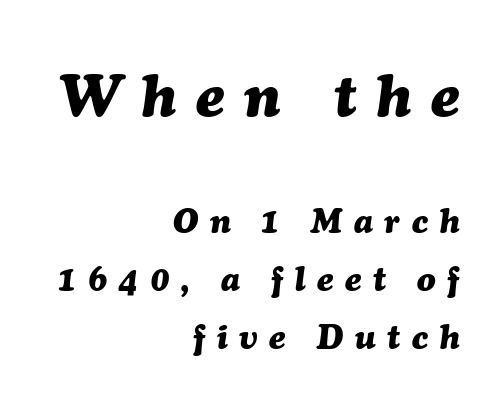
Q: Is the text bold? A: Yes.
Q: Is the text italic (slanted)? A: Yes, it leans right by about 7 degrees.
Q: Is the text underlined? A: No.
Q: How is the paragraph aligned? A: Right-aligned.
Q: Is the spacing between letters normal or unusually wide? A: Unusually wide.
Q: Which block of text is set in a larger size, the first (top) or the second (bottom)? A: The first (top) one.
Q: Width (condensed, normal, or wide)? A: Normal.
Q: Stroke contrast? A: Medium.
Q: x-height? A: Medium.
Q: Monospaced? A: No.
